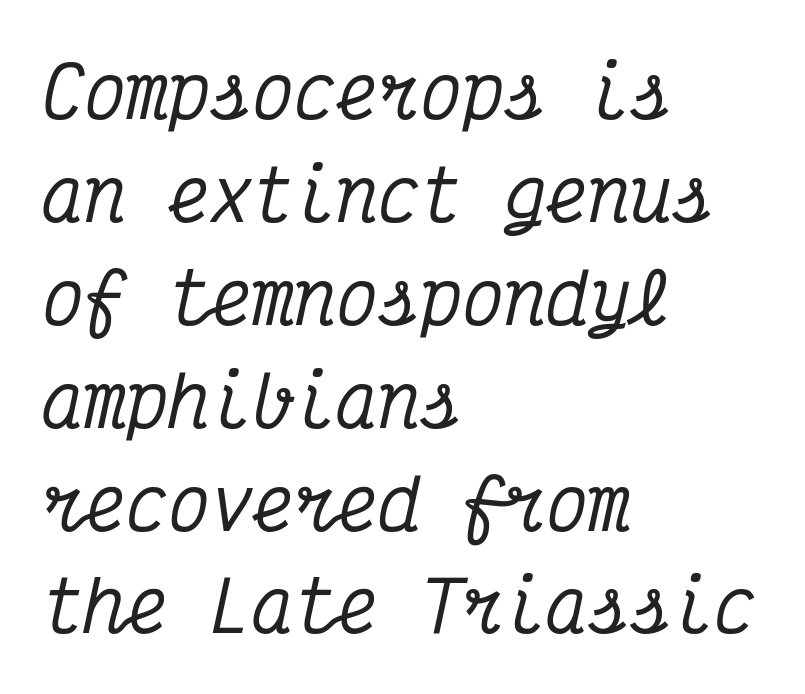
{"serif": "yes", "italic": "yes", "lean": "right", "slant_degrees": 12, "width": "condensed", "stroke_contrast": "medium", "x_height": "medium", "monospaced": "yes", "underline": "no", "align": "left", "line_spacing": "normal", "line_spacing_ratio": 1.47, "letter_spacing": "normal", "letter_spacing_em": 0.0, "glyph_px": 70}
